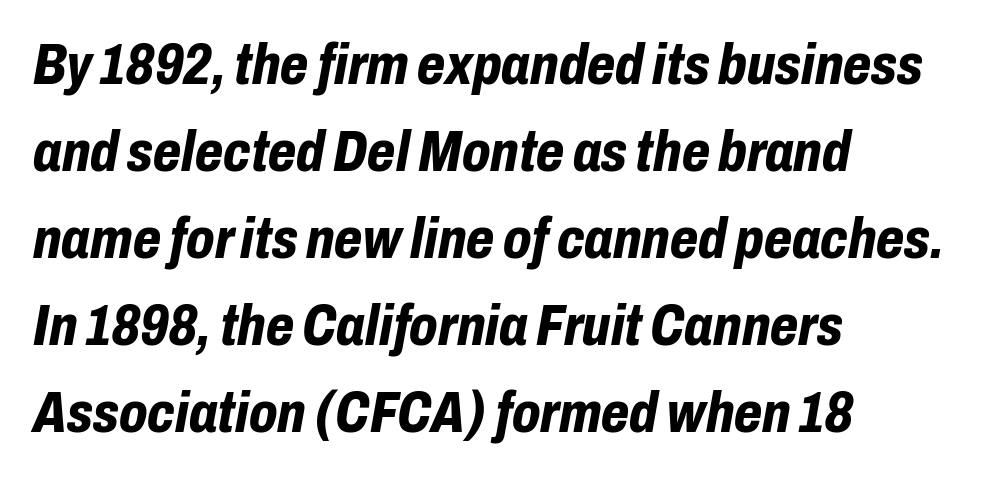
The lettering tilts uniformly, giving the passage an italic look. Here the designer chose a conventional face with non-uniform glyph widths. A dark, heavy texture on the line: the type is bold. Underlining? Definitely not there. Letter spacing: default. The space between consecutive lines is moderate.
